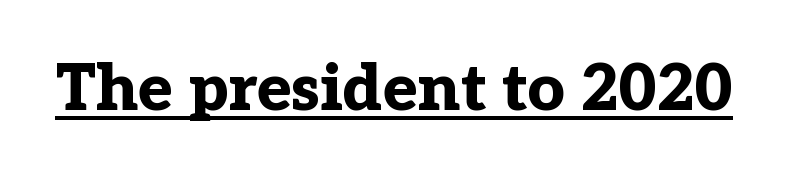
Q: Is the text bold? A: Yes.
Q: Is the text italic (slanted)? A: No, it is upright.
Q: Is the typeface a serif or a sans-serif typeface? A: Serif.
Q: Is the text underlined? A: Yes.
Q: Is the spacing between letters normal or unusually wide? A: Normal.
Q: Width (condensed, normal, or wide)? A: Normal.
Q: Stroke contrast? A: Low.
Q: x-height? A: Medium.
Q: Monospaced? A: No.
